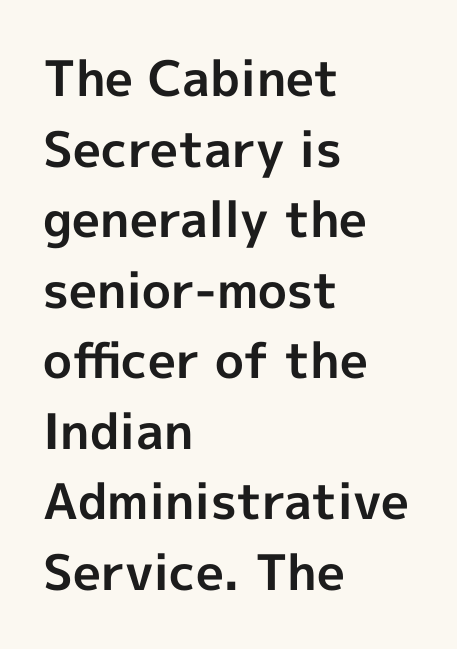
{"serif": "no", "italic": "no", "bold": "yes", "weight": "bold", "width": "normal", "x_height": "medium", "monospaced": "no", "underline": "no", "align": "left", "line_spacing": "normal", "line_spacing_ratio": 1.44, "letter_spacing": "normal", "letter_spacing_em": 0.0, "glyph_px": 49}
